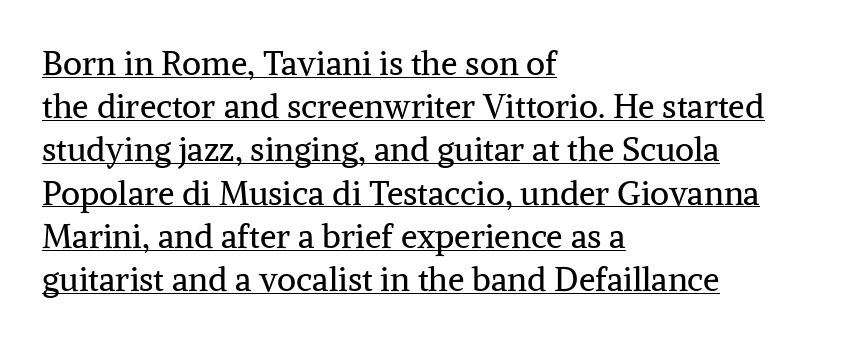
Q: Is the text bold? A: No.
Q: Is the text italic (slanted)? A: No, it is upright.
Q: Is the typeface a serif or a sans-serif typeface? A: Serif.
Q: Is the text underlined? A: Yes.
Q: How is the paragraph aligned? A: Left-aligned.
Q: Is the spacing between letters normal or unusually wide? A: Normal.
Q: Is the spacing between lines tight, normal or loose? A: Normal.
Q: Width (condensed, normal, or wide)? A: Normal.
Q: Stroke contrast? A: Medium.
Q: x-height? A: Medium.
Q: Monospaced? A: No.
